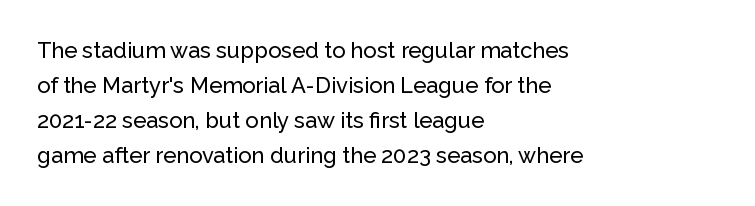
Q: Is the text italic (slanted)? A: No, it is upright.
Q: Is the text underlined? A: No.
Q: How is the paragraph aligned? A: Left-aligned.
Q: Is the spacing between letters normal or unusually wide? A: Normal.
Q: Is the spacing between lines tight, normal or loose? A: Normal.
